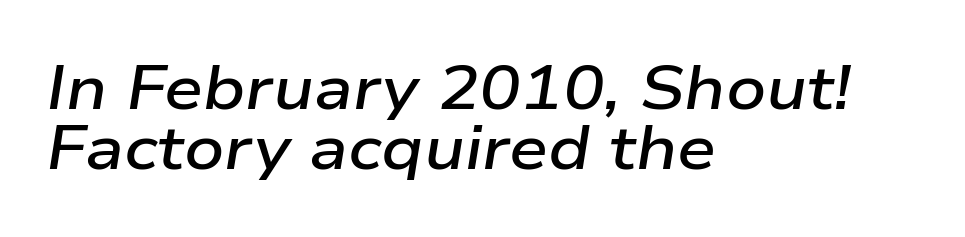
{"italic": "yes", "lean": "right", "slant_degrees": 9, "bold": "semi", "weight": "semibold", "width": "wide", "stroke_contrast": "low", "x_height": "medium", "monospaced": "no", "underline": "no", "align": "left", "line_spacing": "tight", "line_spacing_ratio": 0.96, "letter_spacing": "normal", "letter_spacing_em": 0.0, "glyph_px": 62}
